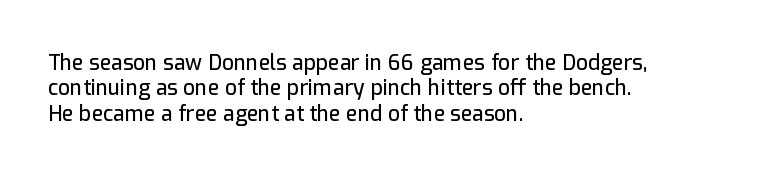
Short and long lines alike share a common starting point at left. Letters rest on an invisible, unmarked baseline. No extra tracking has been applied to these lines. Is there any slant? The stems are plumb.
